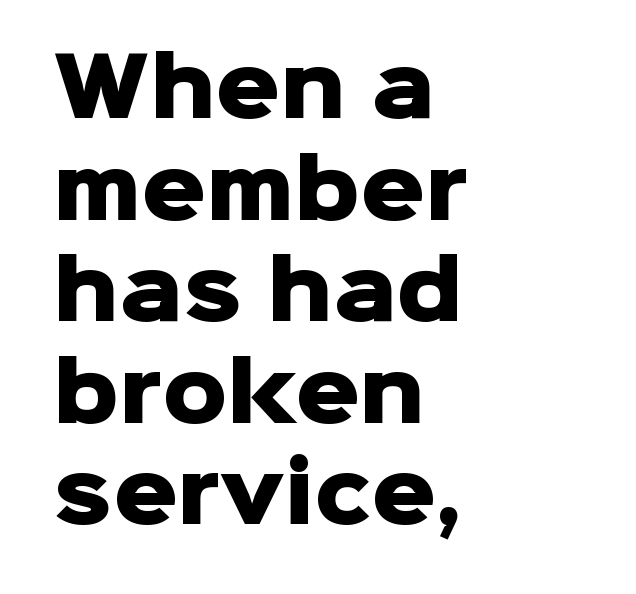
The image shows 80 px heavy sans-serif type, upright; set left-aligned, normal line spacing (1.27x), normal letter spacing, not underlined; low stroke contrast and a medium x-height.
